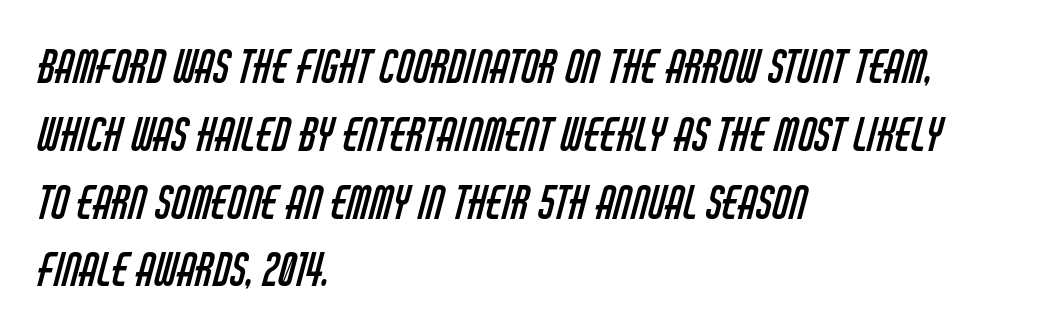
How are the letters spaced? Ordinarily, with no added tracking. The rendering shows plain stroke endings on the letterforms — a sans-serif design. The block of text has a typical density, with ordinary space between rows. Stem width sits at or under what a default text font uses.
